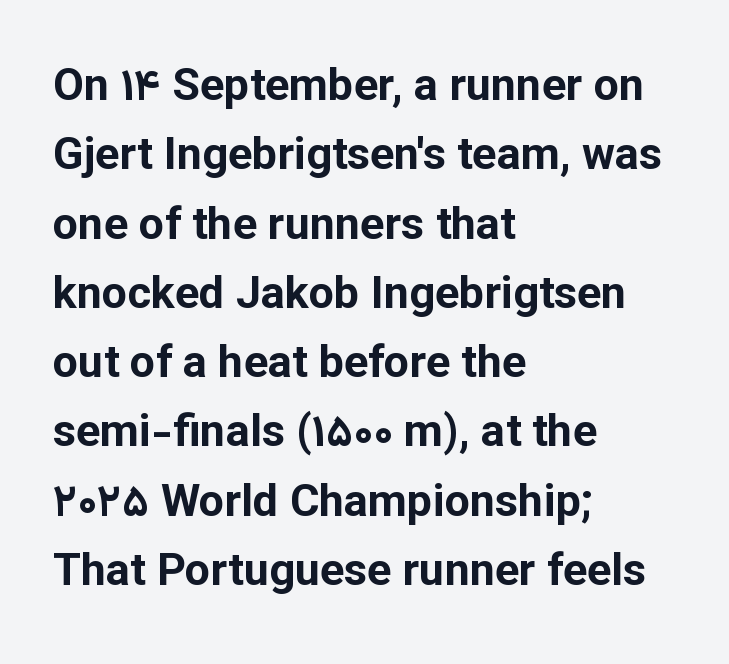
The image shows 45 px bold sans-serif type, upright; set left-aligned, normal line spacing (1.54x), normal letter spacing, not underlined; low stroke contrast and a medium x-height.
